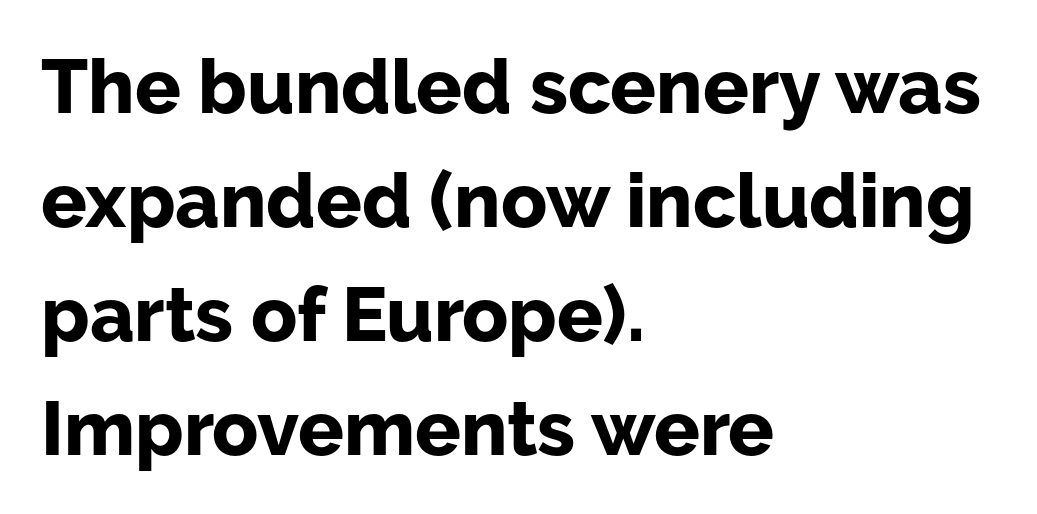
Q: Is the text bold? A: Yes.
Q: Is the text italic (slanted)? A: No, it is upright.
Q: Is the typeface a serif or a sans-serif typeface? A: Sans-serif.
Q: Is the text underlined? A: No.
Q: How is the paragraph aligned? A: Left-aligned.
Q: Is the spacing between letters normal or unusually wide? A: Normal.
Q: Is the spacing between lines tight, normal or loose? A: Normal.
Q: Width (condensed, normal, or wide)? A: Normal.
Q: Stroke contrast? A: Low.
Q: x-height? A: Medium.
Q: Monospaced? A: No.
